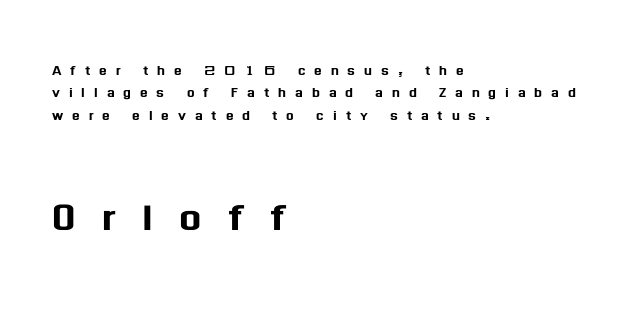
Q: Is the text italic (slanted)? A: No, it is upright.
Q: Is the typeface a serif or a sans-serif typeface? A: Sans-serif.
Q: Is the text underlined? A: No.
Q: How is the paragraph aligned? A: Left-aligned.
Q: Is the spacing between letters normal or unusually wide? A: Unusually wide.
Q: Is the spacing between lines tight, normal or loose? A: Normal.
Q: Which block of text is set in a larger size, the first (top) or the second (bottom)? A: The second (bottom) one.
Q: Width (condensed, normal, or wide)? A: Normal.
Q: Stroke contrast? A: Medium.
Q: x-height? A: Medium.
Q: Monospaced? A: No.
